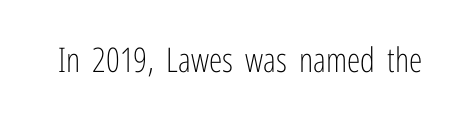
{"serif": "no", "italic": "no", "bold": "no", "weight": "light", "width": "condensed", "stroke_contrast": "low", "x_height": "medium", "monospaced": "no", "underline": "no", "letter_spacing": "normal", "letter_spacing_em": 0.0, "glyph_px": 34}
